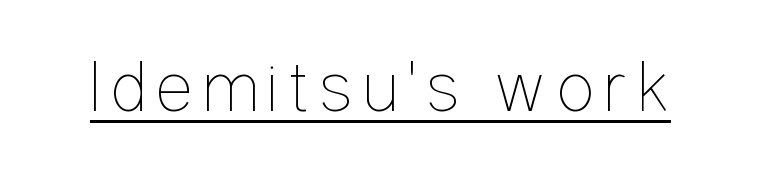
{"italic": "no", "bold": "no", "weight": "thin", "width": "condensed", "stroke_contrast": "low", "x_height": "medium", "monospaced": "no", "underline": "yes", "glyph_px": 74}
